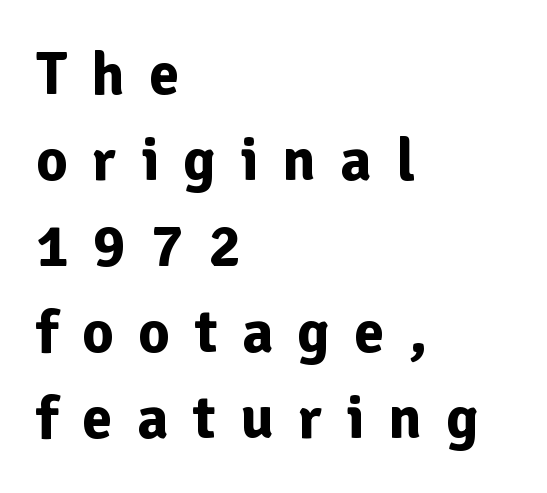
Q: Is the text bold? A: Yes.
Q: Is the text italic (slanted)? A: No, it is upright.
Q: Is the typeface a serif or a sans-serif typeface? A: Sans-serif.
Q: Is the text underlined? A: No.
Q: How is the paragraph aligned? A: Left-aligned.
Q: Is the spacing between letters normal or unusually wide? A: Unusually wide.
Q: Is the spacing between lines tight, normal or loose? A: Normal.
Q: Width (condensed, normal, or wide)? A: Normal.
Q: Stroke contrast? A: Low.
Q: x-height? A: Medium.
Q: Monospaced? A: No.
